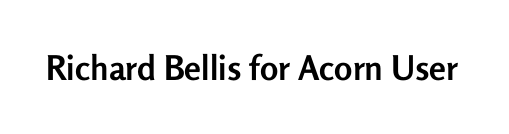
{"serif": "no", "italic": "no", "bold": "yes", "weight": "semibold", "width": "normal", "stroke_contrast": "low", "x_height": "medium", "monospaced": "no", "underline": "no", "letter_spacing": "normal", "letter_spacing_em": 0.0, "glyph_px": 34}
